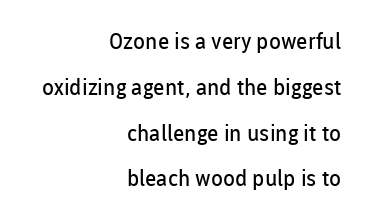
Q: Is the text bold? A: No.
Q: Is the text italic (slanted)? A: No, it is upright.
Q: Is the text underlined? A: No.
Q: How is the paragraph aligned? A: Right-aligned.
Q: Is the spacing between letters normal or unusually wide? A: Normal.
Q: Is the spacing between lines tight, normal or loose? A: Loose.
